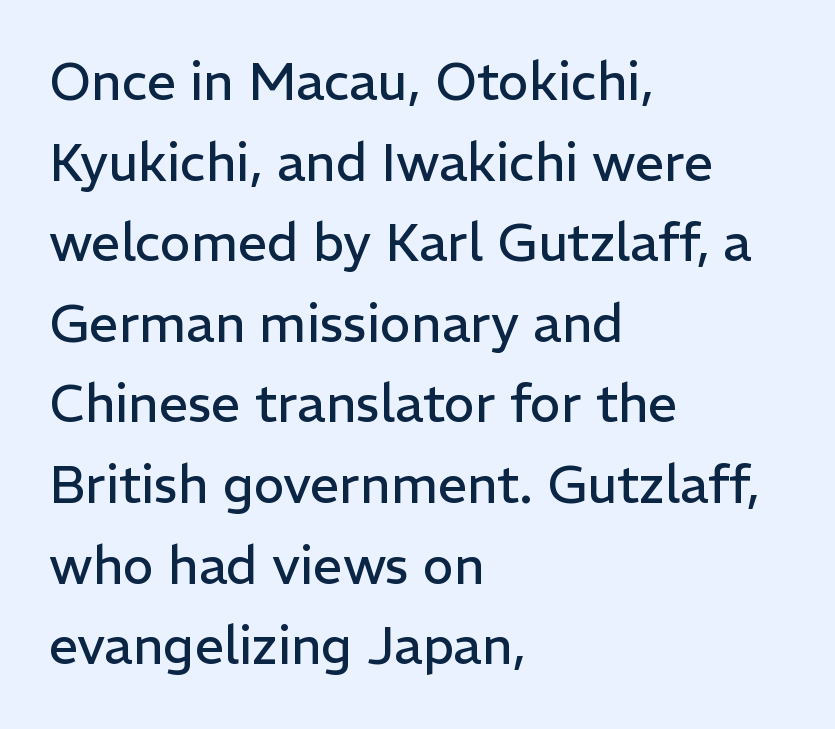
The string is rendered with underlining switched off. The typesetting does not lean heavy: it is not bold. Characters remain perfectly vertical along every line. What stands out about the letter spacing? Nothing — it is the standard amount. This sample uses a sans-serif face. The compositor pushed each line to the left boundary.
